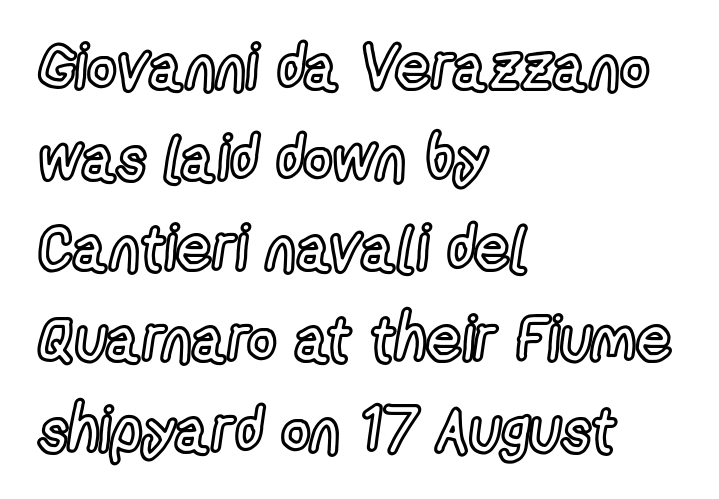
A typesetter would call this proportional, since set widths differ per character. The paragraph has a hard left edge and a soft right edge. Regarding leading, the lines here are spaced in the standard way. Is the letter spacing exaggerated? No — it looks like the ordinary default.
